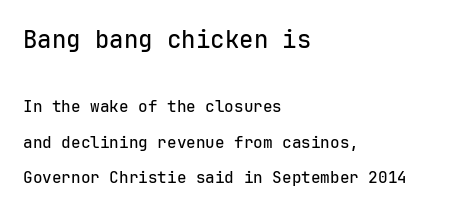
Q: Is the text italic (slanted)? A: No, it is upright.
Q: Is the text underlined? A: No.
Q: How is the paragraph aligned? A: Left-aligned.
Q: Is the spacing between letters normal or unusually wide? A: Normal.
Q: Is the spacing between lines tight, normal or loose? A: Loose.
Q: Which block of text is set in a larger size, the first (top) or the second (bottom)? A: The first (top) one.
